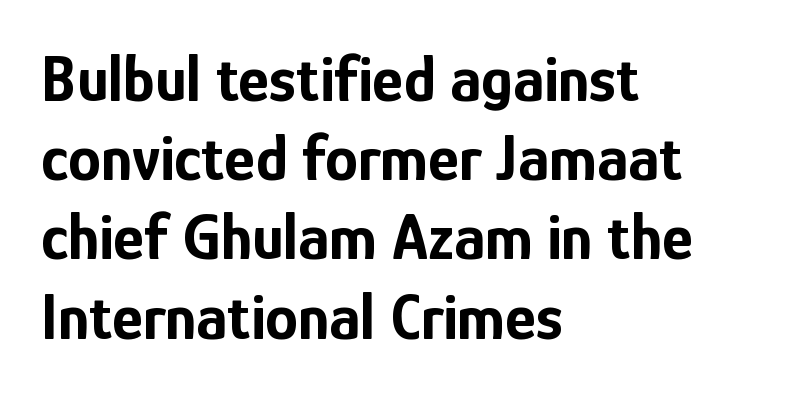
The image shows 66 px bold, condensed sans-serif type, upright; set left-aligned, line spacing 1.2x, normal letter spacing, not underlined; low stroke contrast and a medium x-height.
